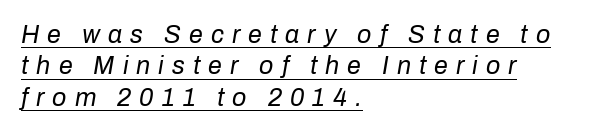
Q: Is the text bold? A: No.
Q: Is the text italic (slanted)? A: Yes, it leans right by about 10 degrees.
Q: Is the text underlined? A: Yes.
Q: How is the paragraph aligned? A: Left-aligned.
Q: Is the spacing between letters normal or unusually wide? A: Unusually wide.
Q: Is the spacing between lines tight, normal or loose? A: Normal.
